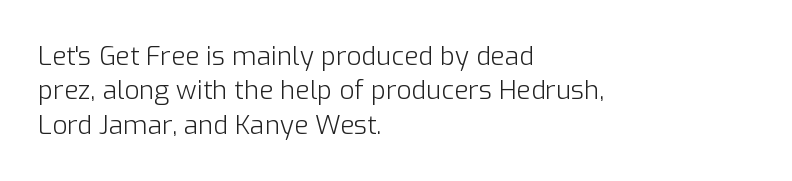
The image shows 26 px text type, upright; set left-aligned, normal line spacing (1.32x), normal letter spacing, not underlined.
